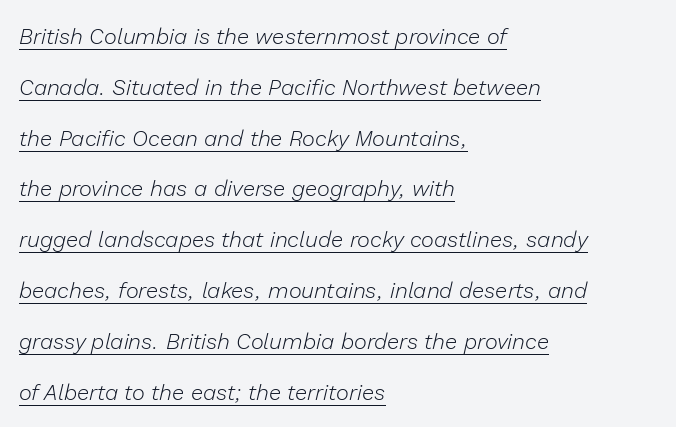
The image shows 22 px text type, italic (leaning right); set left-aligned, loose line spacing (2.31x), normal letter spacing, underlined.
